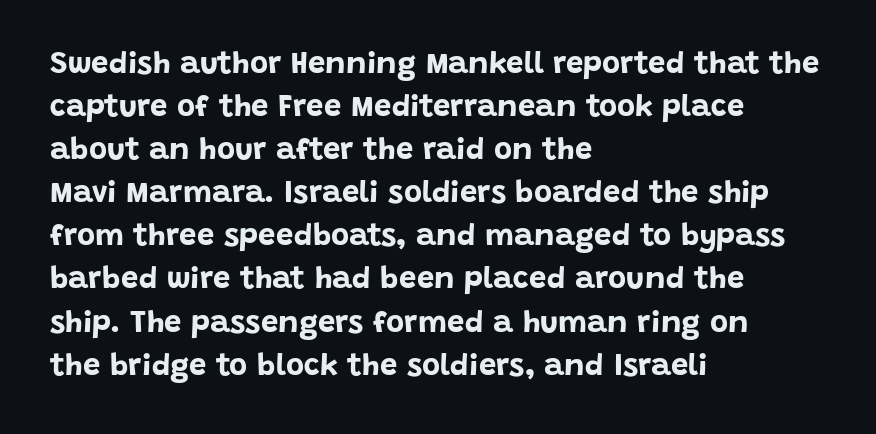
In terms of weight, the rendering is a true, heavy bold. The baseline area is clear. A normal amount of white space separates one row of letters from the next. Short note: letters normally spaced. Do the characters align in a grid? No, the font is proportional. These lines were composed using upright roman letters.
